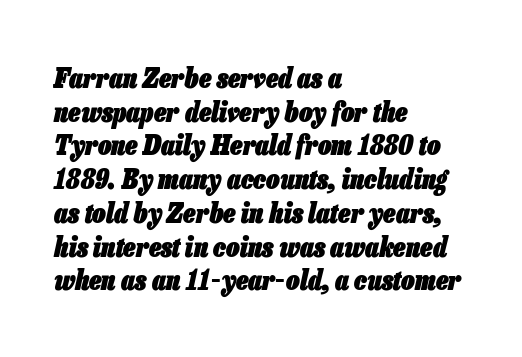
Glance below the letters and you will spot only blank space. Spacing between characters is what you'd get straight out of the box. This block has exactly the height ordinary leading produces. It's the slanting kind of type. Every letter is thick-stroked: bold, no question.
